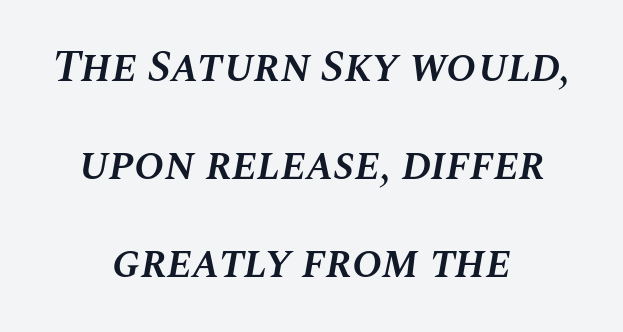
The image shows 45 px semibold type, italic (leaning right); set centered, loose line spacing (2.18x), normal letter spacing, not underlined; medium stroke contrast and a large x-height.
